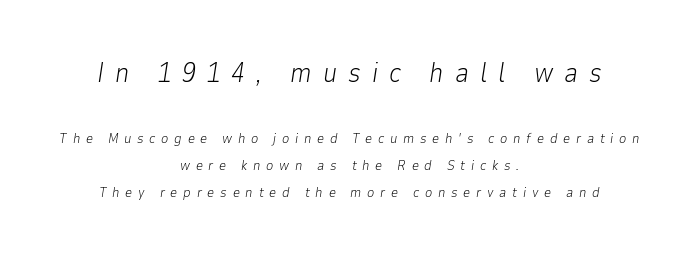
The image shows 27 px text type, italic (leaning right); set centered, loose line spacing (1.93x), unusually wide letter spacing (+0.41 em), not underlined; the first (top) block is 1.93x larger.
